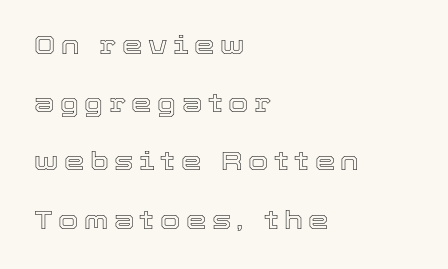
{"italic": "no", "underline": "no", "align": "left", "line_spacing": "loose", "line_spacing_ratio": 2.24, "letter_spacing": "wide", "letter_spacing_em": 0.21, "glyph_px": 26}
